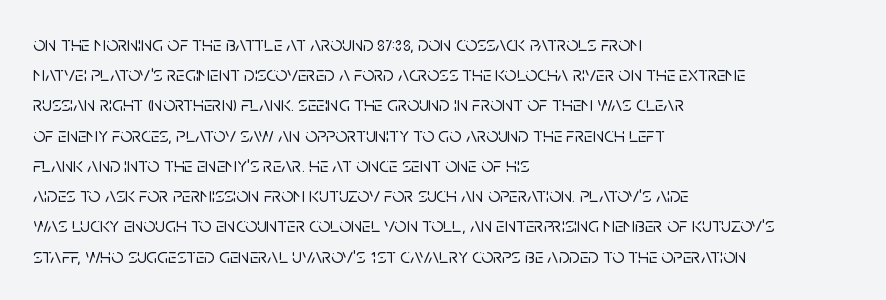
The lines sit at an ordinary, default distance from one another. In terms of posture, this sample is upright. What stands out about the letter spacing? Nothing — it is the standard amount. Leftover space on each line is placed entirely after the last word. Check the space under the baseline: it is left empty.
